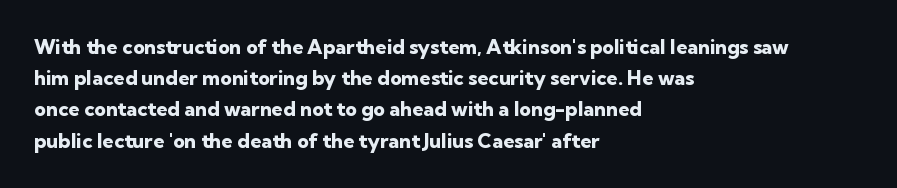
Beneath every word, the page is bare. The letterforms sit shoulder to shoulder at normal distance. The typesetter chose a ragged-right arrangement here. What weight is shown? A full bold with thick strokes.
